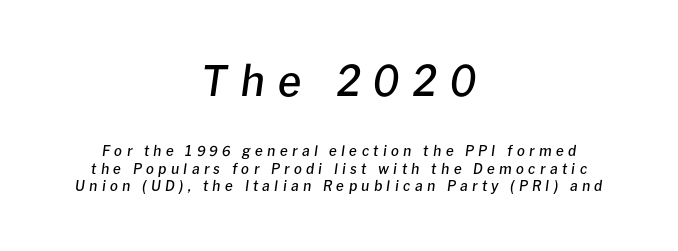
{"italic": "yes", "lean": "right", "slant_degrees": 8, "bold": "semi", "weight": "semibold", "width": "normal", "stroke_contrast": "low", "x_height": "medium", "monospaced": "no", "underline": "no", "align": "center", "line_spacing": "normal", "line_spacing_ratio": 1.27, "letter_spacing": "wide", "letter_spacing_em": 0.31, "larger_block": "first", "size_ratio": 3.0, "glyph_px": 42}
